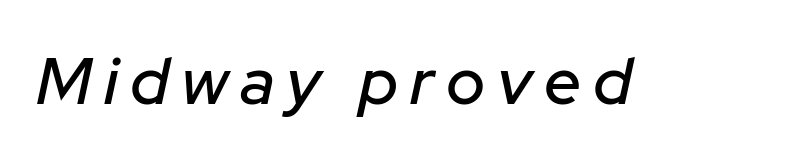
Q: Is the text italic (slanted)? A: Yes, it leans right by about 12 degrees.
Q: Is the text underlined? A: No.
Q: Width (condensed, normal, or wide)? A: Normal.
Q: Stroke contrast? A: Low.
Q: x-height? A: Medium.
Q: Monospaced? A: No.
